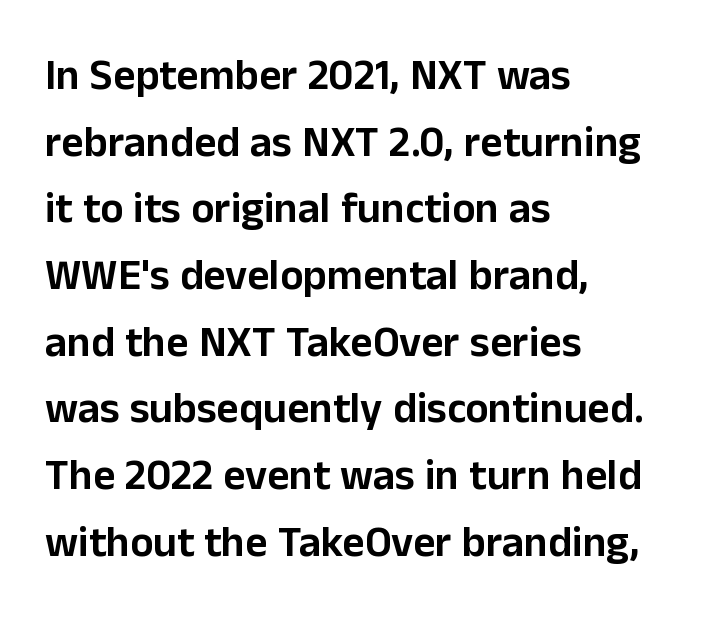
Character widths vary here, with narrow letters taking less room than wide ones. Clear beneath every line of the passage. Posture: straight, roman, zero tilt. Each line starts at the same left margin while the right side varies. Nothing unusual about the tracking: characters are spaced as the font intends.
